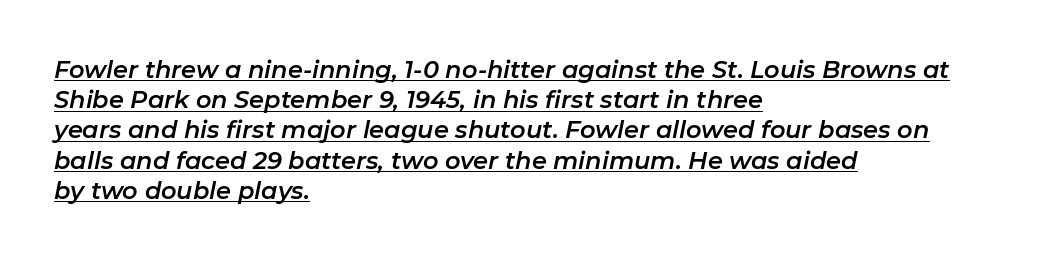
The image shows 24 px text type, italic (leaning right); set left-aligned, normal line spacing (1.26x), normal letter spacing, underlined.
